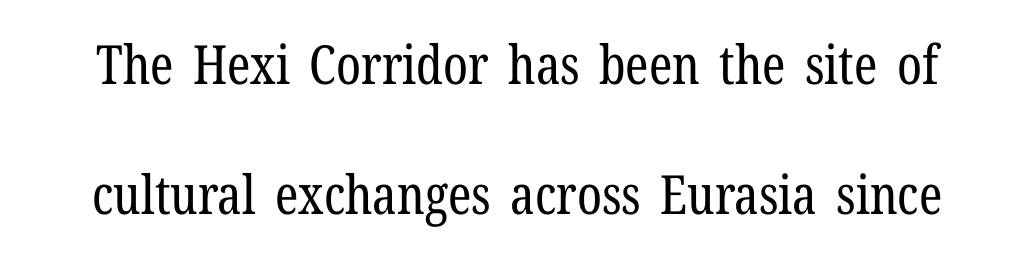
Italic: no, the glyphs are upright roman. Do the characters align in a grid? No, the font is proportional. The block of text is sparse from top to bottom, with ample space between rows. The letters sit at their default tracking, neither squeezed nor spread. Is the stroke heavy? The answer is a plain regular-or-lighter.
